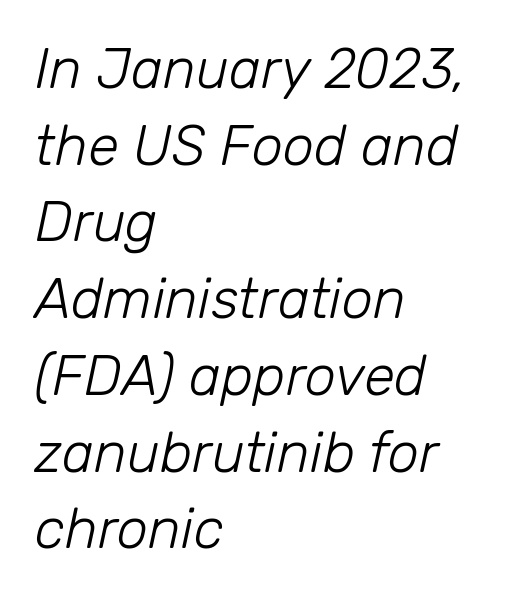
The image shows 56 px light type, italic (leaning right); set left-aligned, normal line spacing (1.37x), normal letter spacing, not underlined; low stroke contrast and a medium x-height.
